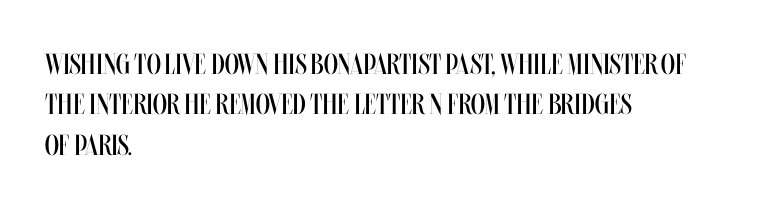
{"italic": "no", "bold": "no", "weight": "regular", "width": "condensed", "stroke_contrast": "medium", "x_height": "large", "monospaced": "no", "underline": "no", "align": "left", "line_spacing": "normal", "line_spacing_ratio": 1.39, "letter_spacing": "normal", "letter_spacing_em": 0.0, "glyph_px": 29}
